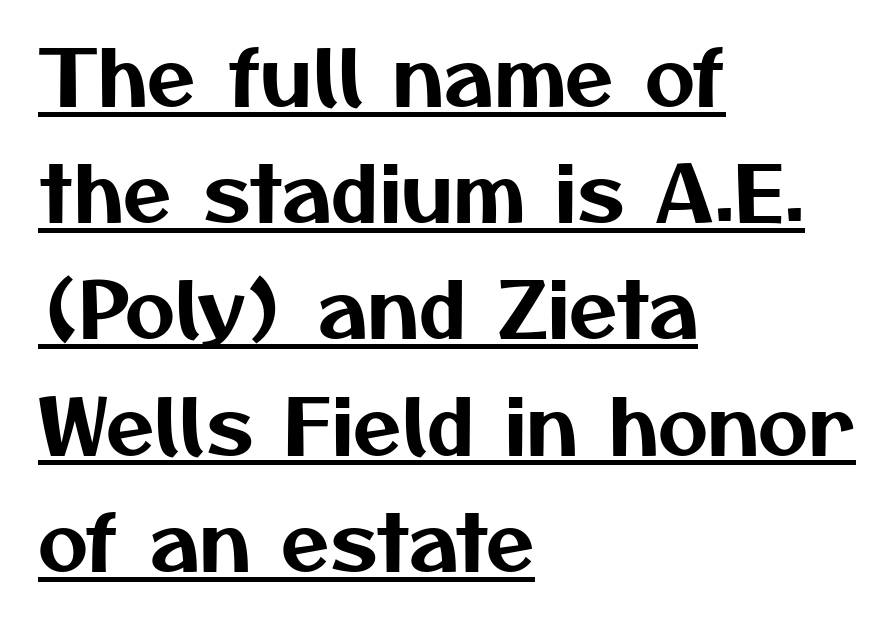
{"serif": "no", "width": "normal", "stroke_contrast": "medium", "x_height": "medium", "monospaced": "no", "underline": "yes", "align": "left", "line_spacing": "normal", "line_spacing_ratio": 1.49, "letter_spacing": "normal", "letter_spacing_em": 0.0, "glyph_px": 78}
